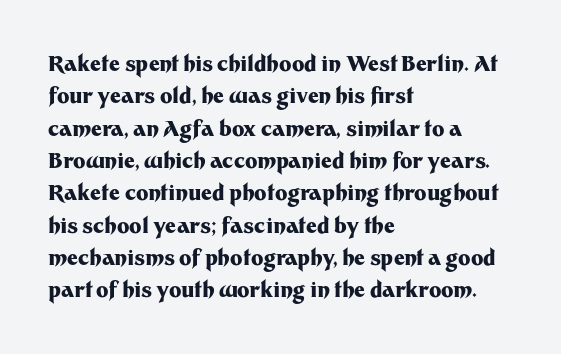
{"italic": "no", "bold": "yes", "underline": "no", "align": "left", "line_spacing": "normal", "line_spacing_ratio": 1.54, "letter_spacing": "normal", "letter_spacing_em": 0.0, "glyph_px": 21}
